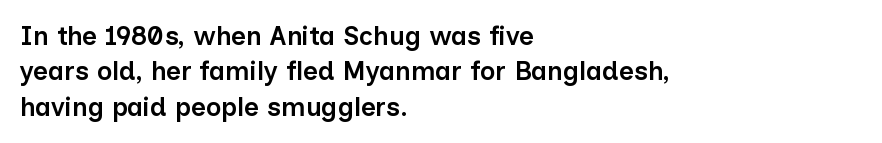
{"italic": "no", "bold": "semi", "underline": "no", "align": "left", "line_spacing": "normal", "line_spacing_ratio": 1.36, "letter_spacing": "normal", "letter_spacing_em": 0.0, "glyph_px": 26}
